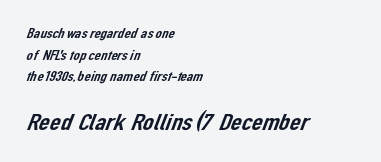
The setting favours the left margin, as ordinary paragraphs usually do. Tracking value appears to be zero — textbook default spacing. Whoever set this chose a conventional vertical rhythm. Quick note: underline off. Character size in the trailing block exceeds that of the leading block.
